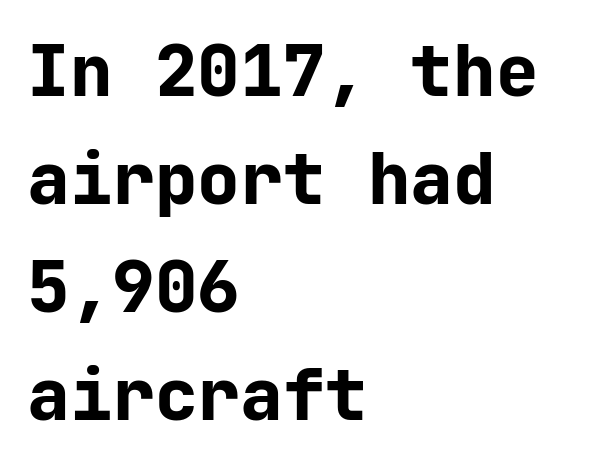
Q: Is the text bold? A: Yes.
Q: Is the text italic (slanted)? A: No, it is upright.
Q: Is the typeface a serif or a sans-serif typeface? A: Sans-serif.
Q: Is the text underlined? A: No.
Q: How is the paragraph aligned? A: Left-aligned.
Q: Is the spacing between letters normal or unusually wide? A: Normal.
Q: Is the spacing between lines tight, normal or loose? A: Normal.
Q: Width (condensed, normal, or wide)? A: Normal.
Q: Stroke contrast? A: Low.
Q: x-height? A: Medium.
Q: Monospaced? A: Yes.
